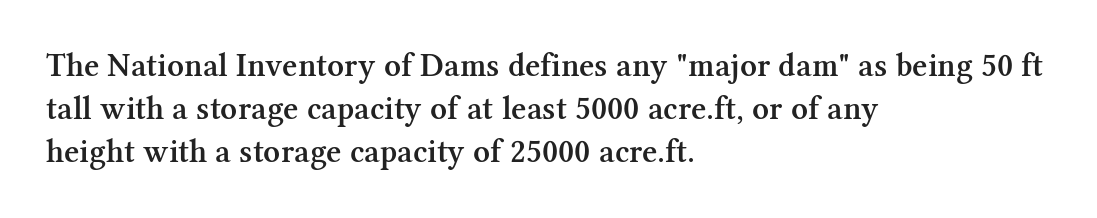
{"serif": "yes", "italic": "no", "bold": "semi", "weight": "semibold", "width": "normal", "stroke_contrast": "medium", "x_height": "medium", "monospaced": "no", "underline": "no", "align": "left", "line_spacing": "normal", "line_spacing_ratio": 1.31, "letter_spacing": "normal", "letter_spacing_em": 0.0, "glyph_px": 33}
